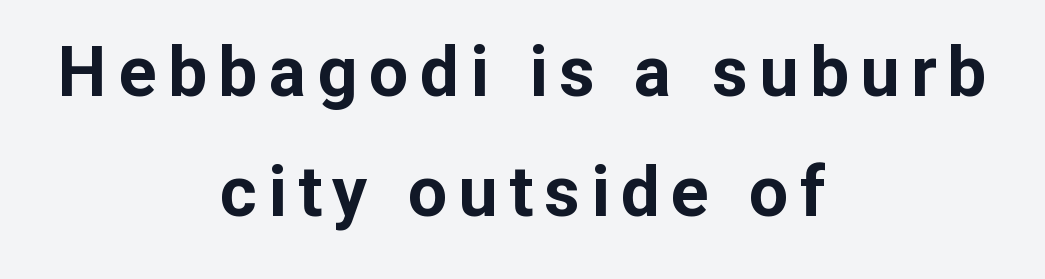
Q: Is the text bold? A: Yes.
Q: Is the text italic (slanted)? A: No, it is upright.
Q: Is the typeface a serif or a sans-serif typeface? A: Sans-serif.
Q: Is the text underlined? A: No.
Q: How is the paragraph aligned? A: Centered.
Q: Width (condensed, normal, or wide)? A: Normal.
Q: Stroke contrast? A: Low.
Q: x-height? A: Medium.
Q: Monospaced? A: No.
